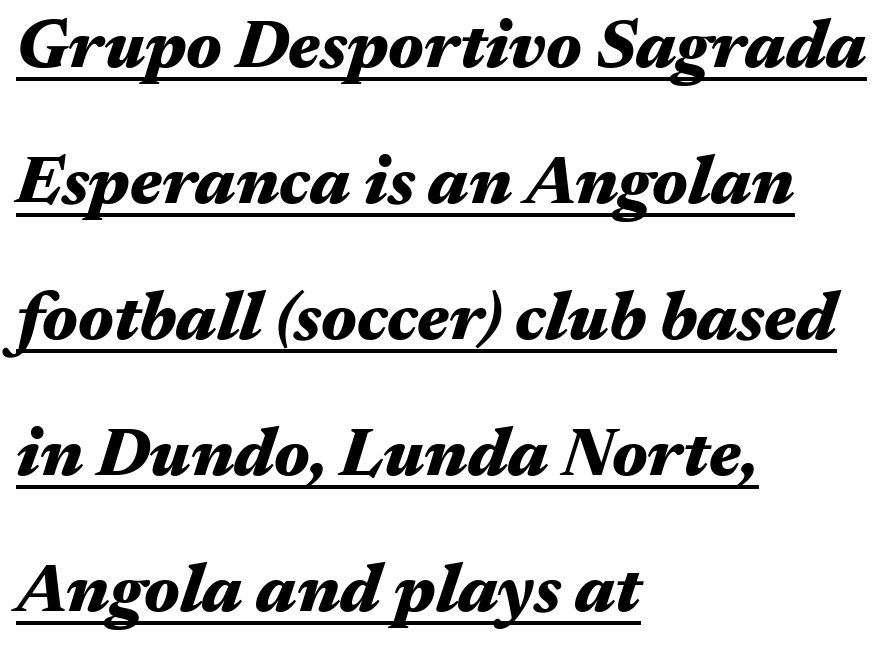
Q: Is the text bold? A: Yes.
Q: Is the text italic (slanted)? A: Yes, it leans right by about 17 degrees.
Q: Is the text underlined? A: Yes.
Q: How is the paragraph aligned? A: Left-aligned.
Q: Is the spacing between letters normal or unusually wide? A: Normal.
Q: Is the spacing between lines tight, normal or loose? A: Loose.
Q: Width (condensed, normal, or wide)? A: Wide.
Q: Stroke contrast? A: Medium.
Q: x-height? A: Medium.
Q: Monospaced? A: No.
